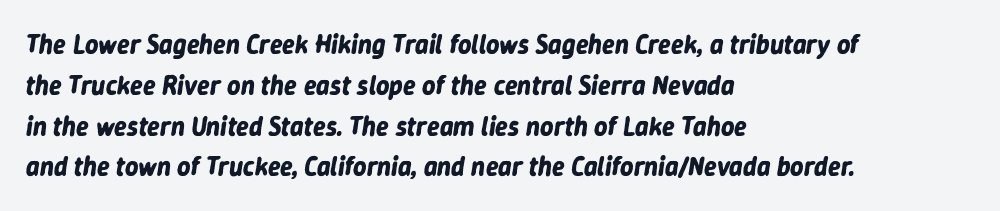
Q: Is the text bold? A: Yes.
Q: Is the text italic (slanted)? A: Yes, it leans right by about 9 degrees.
Q: Is the text underlined? A: No.
Q: How is the paragraph aligned? A: Left-aligned.
Q: Is the spacing between letters normal or unusually wide? A: Normal.
Q: Is the spacing between lines tight, normal or loose? A: Normal.
